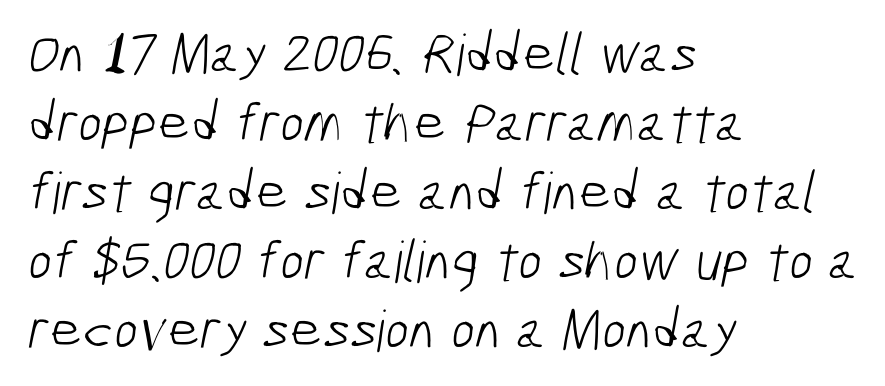
The image shows 57 px light, condensed sans-serif type; set left-aligned, line spacing 1.21x, normal letter spacing, not underlined; low stroke contrast and a medium x-height.
